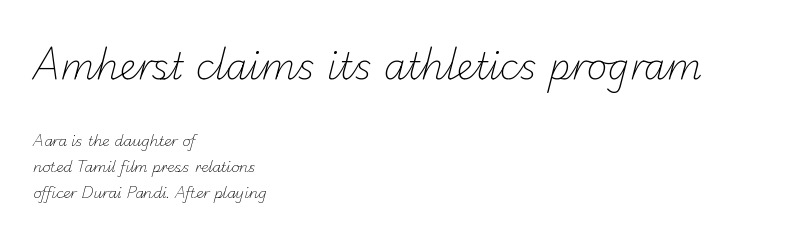
Q: Is the text bold? A: No.
Q: Is the typeface a serif or a sans-serif typeface? A: Sans-serif.
Q: Is the text underlined? A: No.
Q: How is the paragraph aligned? A: Left-aligned.
Q: Is the spacing between letters normal or unusually wide? A: Normal.
Q: Which block of text is set in a larger size, the first (top) or the second (bottom)? A: The first (top) one.
Q: Width (condensed, normal, or wide)? A: Normal.
Q: Stroke contrast? A: Low.
Q: x-height? A: Small.
Q: Monospaced? A: No.
